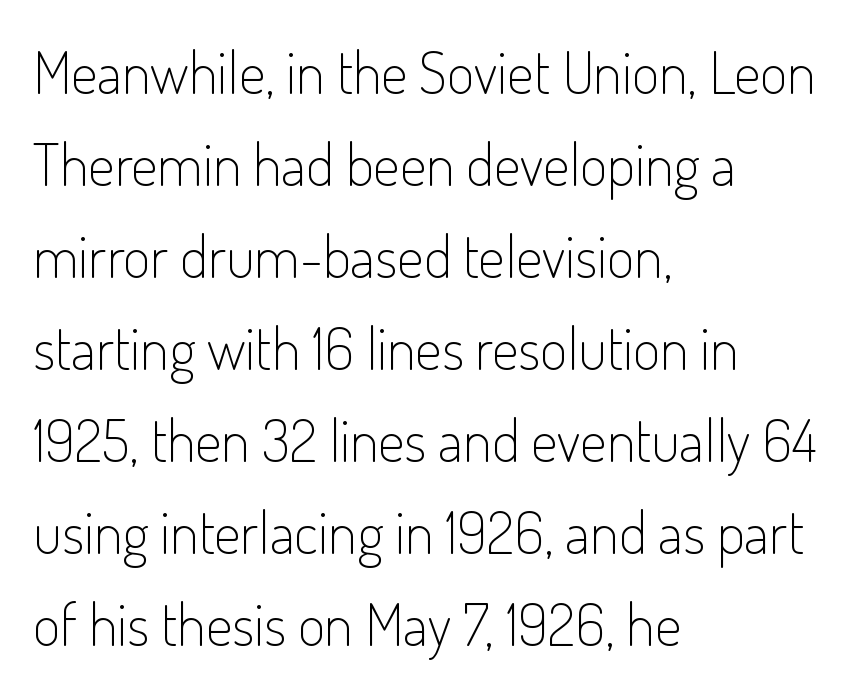
The image shows 59 px light, condensed sans-serif type, upright; set left-aligned, normal line spacing (1.56x), normal letter spacing, not underlined; low stroke contrast and a small x-height.
